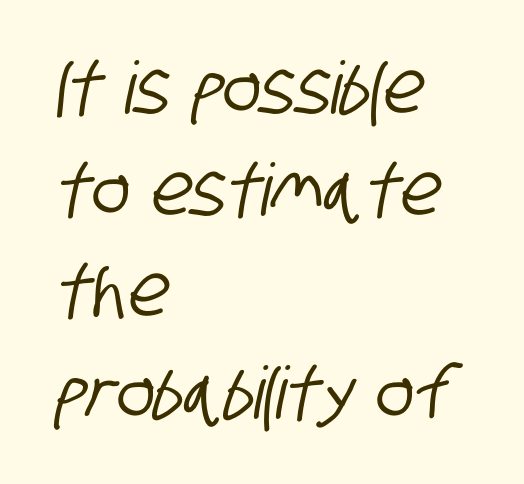
Q: Is the typeface a serif or a sans-serif typeface? A: Sans-serif.
Q: Is the text underlined? A: No.
Q: How is the paragraph aligned? A: Left-aligned.
Q: Is the spacing between letters normal or unusually wide? A: Normal.
Q: Is the spacing between lines tight, normal or loose? A: Normal.
Q: Width (condensed, normal, or wide)? A: Condensed.
Q: Stroke contrast? A: Low.
Q: x-height? A: Large.
Q: Monospaced? A: No.
